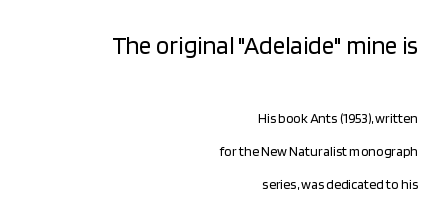
The image shows 25 px text type, upright; set right-aligned, loose line spacing (2.36x), normal letter spacing, not underlined; the first (top) block is 1.79x larger.
